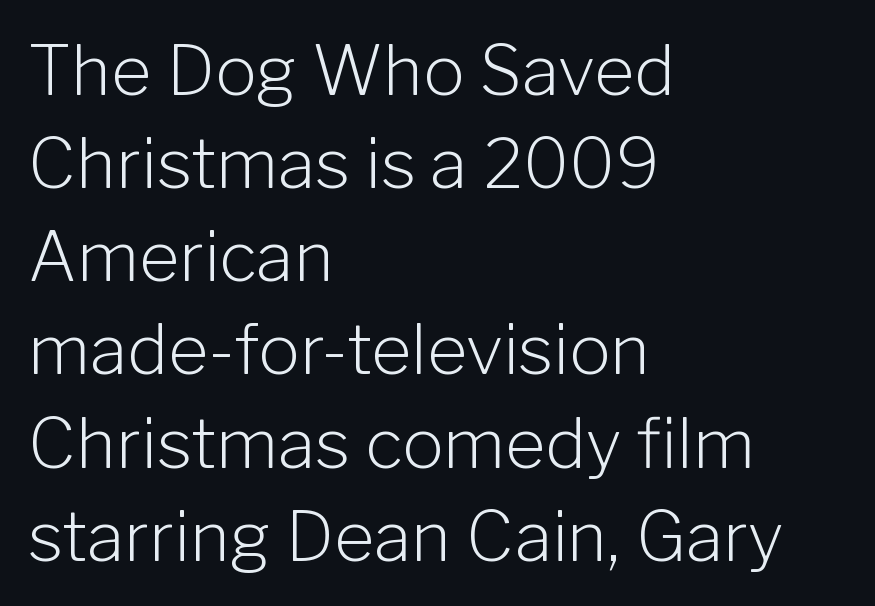
The axis of the letterforms is exactly vertical. Left-aligned paragraph, ragged on the right. The rendering uses natural spacing where letterforms have individual widths. The rows are spaced the way most documents space them. The passage shown is not underscored anywhere.
